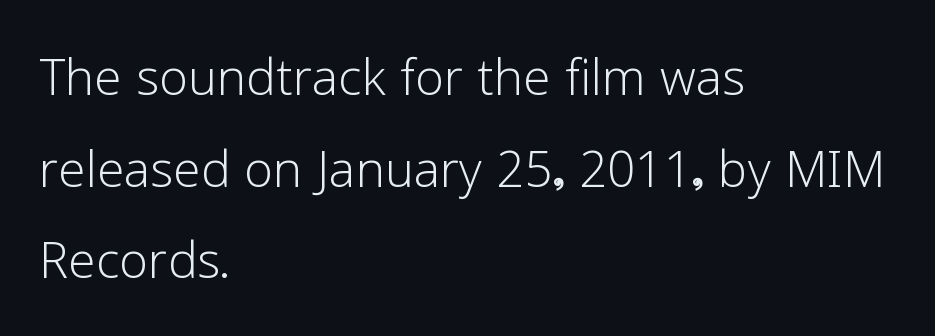
Q: Is the text bold? A: No.
Q: Is the text italic (slanted)? A: No, it is upright.
Q: Is the typeface a serif or a sans-serif typeface? A: Sans-serif.
Q: Is the text underlined? A: No.
Q: How is the paragraph aligned? A: Left-aligned.
Q: Is the spacing between letters normal or unusually wide? A: Normal.
Q: Is the spacing between lines tight, normal or loose? A: Normal.
Q: Width (condensed, normal, or wide)? A: Normal.
Q: Stroke contrast? A: Low.
Q: x-height? A: Medium.
Q: Monospaced? A: No.
